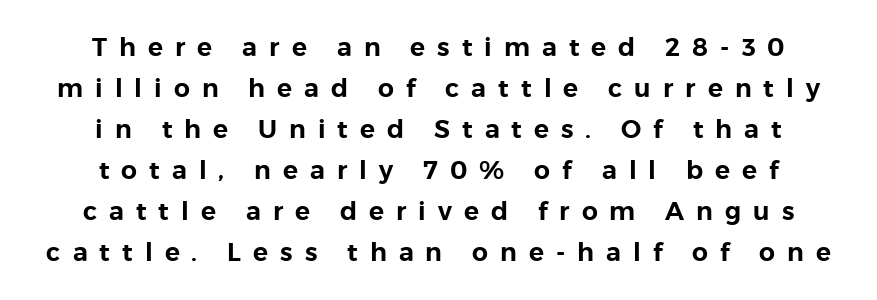
{"italic": "no", "underline": "no", "align": "center", "line_spacing": "normal", "line_spacing_ratio": 1.64, "letter_spacing": "wide", "letter_spacing_em": 0.48, "glyph_px": 25}
